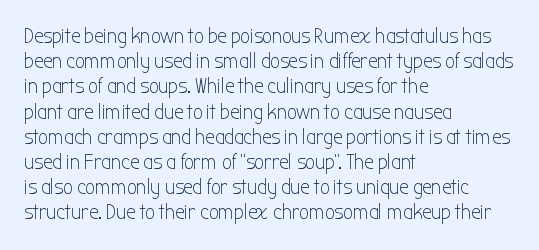
The image shows 21 px text type, upright; set left-aligned, line spacing 1.2x, normal letter spacing, not underlined.
